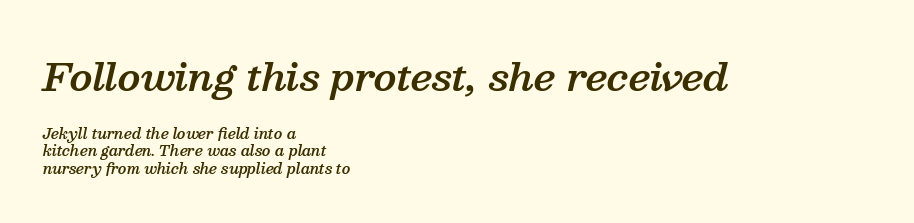
The image shows 38 px semibold serif type, italic (leaning right); set left-aligned, normal line spacing (1.25x), normal letter spacing, not underlined; the first (top) block is 2.71x larger; medium stroke contrast and a medium x-height.
